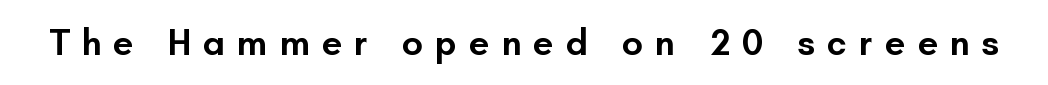
The foot of each line stays bare and open. Spacing verdict: proportional, widths tailored to each character. Designer's note — italics off, roman on. Caption: semibold face, moderately heavy strokes. Type style note: lacks serifs.
